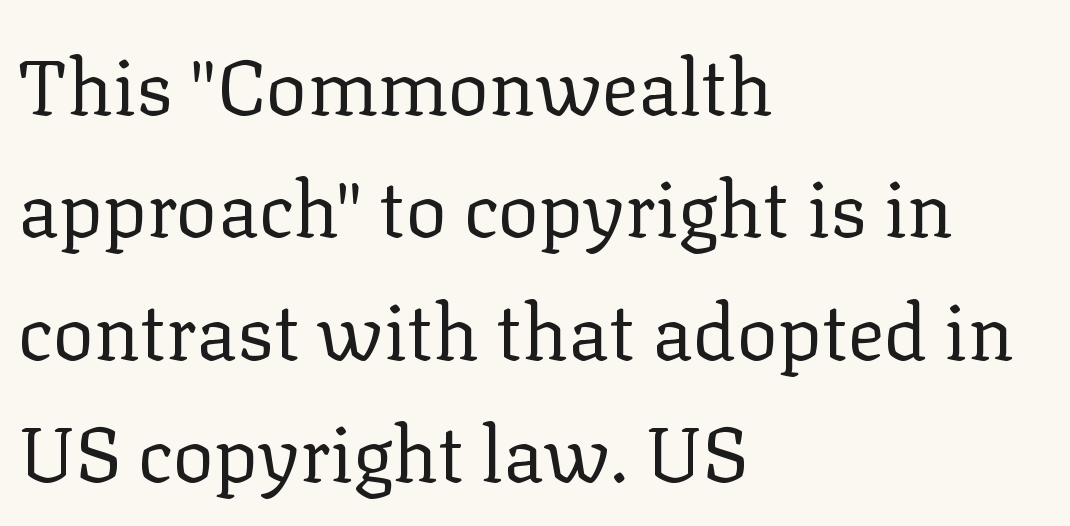
The image shows 77 px regular-weight serif type, upright; set left-aligned, normal line spacing (1.59x), normal letter spacing, not underlined; low stroke contrast and a medium x-height.
